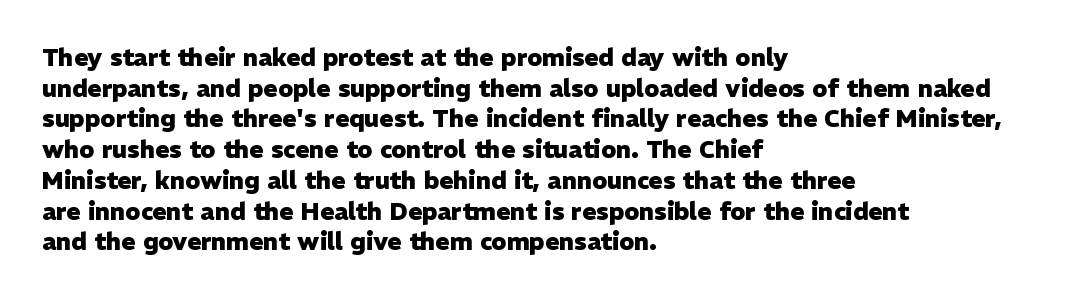
Summary of weight: heavy, a full bold. Tracking value appears to be zero — textbook default spacing. No italicization has been applied; the sample stays upright. The words here are not underlined. A normal amount of white space separates one row of letters from the next.
